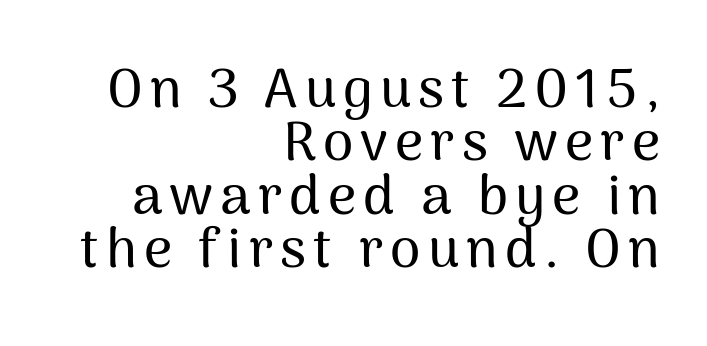
Notice how the stems are strictly vertical — no italics here. The rendering uses natural spacing where letterforms have individual widths. These lines are composed in type without serifs. Casual observation: everything's shoved over to the right. What's the leading like? Squeezed, with rows nearly overlapping.
